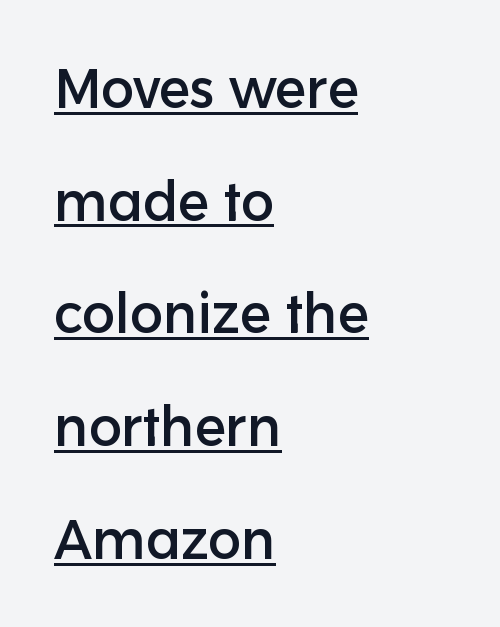
When letters stand straight like this, we call the style roman or upright. Looks like regular typesetting: each glyph gets only the width it needs. The rendering keeps characters at their native spacing. Is the block centered? No — it sits flush against the left margin. Notice how a bar underscores the lettering throughout. Font category for this specimen: sans-serif.
